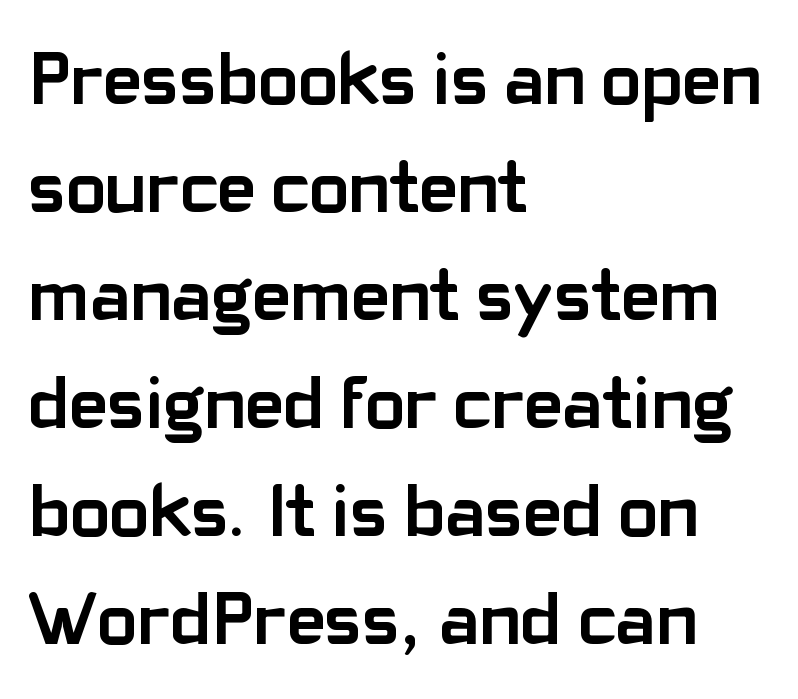
The image shows 75 px semibold sans-serif type, upright; set left-aligned, normal line spacing (1.44x), normal letter spacing, not underlined; low stroke contrast and a medium x-height.
